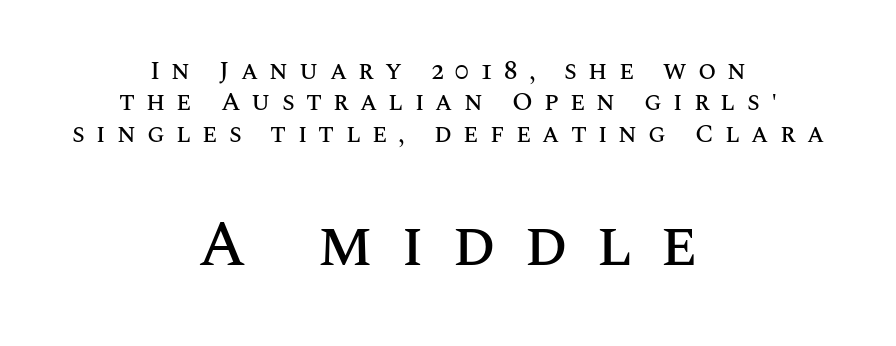
The image shows 64 px text type, upright; set centered, line spacing 1.21x, unusually wide letter spacing (+0.43 em), not underlined; the second (bottom) block is 2.46x larger; medium stroke contrast and a large x-height.
